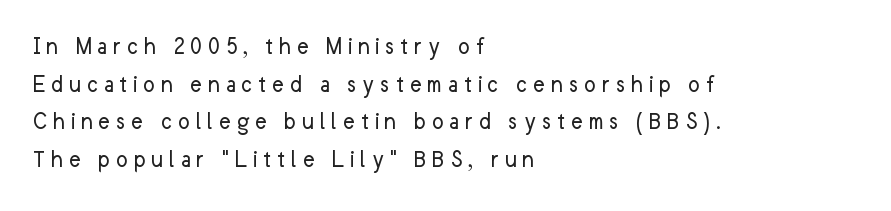
Ordinary non-slanted type is in use. A normal amount of white space separates one row of letters from the next. The zone under the glyphs is completely vacant. This sample uses expanded letter spacing, leaving extra air between glyphs. Layout note: lines flush left.
